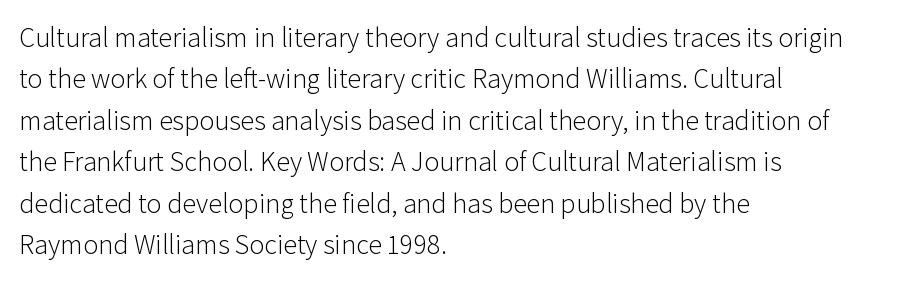
{"serif": "no", "italic": "no", "bold": "no", "weight": "light", "width": "normal", "stroke_contrast": "low", "x_height": "medium", "monospaced": "no", "underline": "no", "align": "left", "line_spacing": "normal", "line_spacing_ratio": 1.48, "letter_spacing": "normal", "letter_spacing_em": 0.0, "glyph_px": 28}
